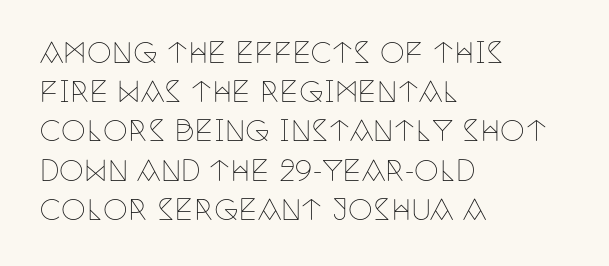
Each letter keeps its own natural width here, so spacing adapts to shape. Counters stay open thanks to moderate or lighter strokes. Whoever set this chose a conventional vertical rhythm. Short and long lines alike share a common starting point at left.
